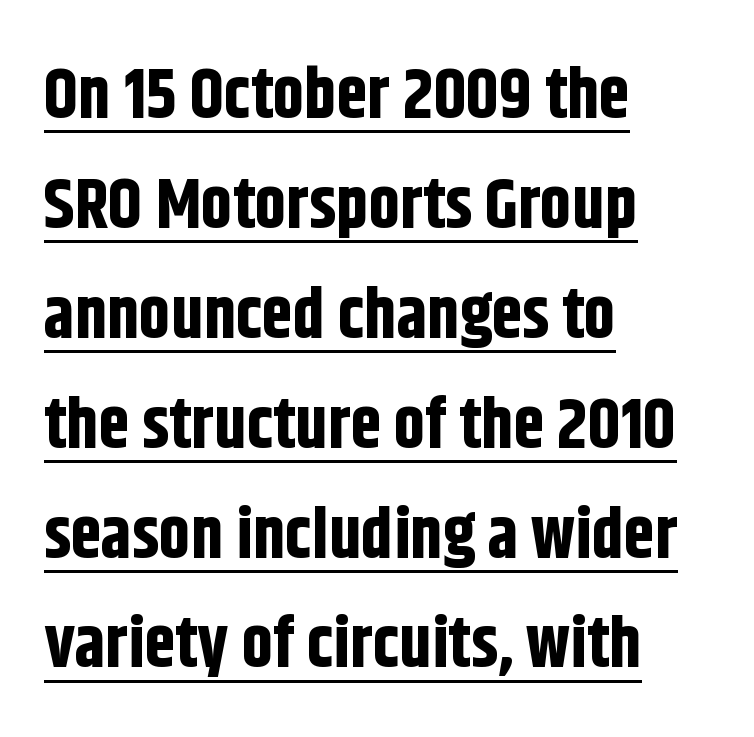
The image shows 70 px bold, condensed sans-serif type, upright; set left-aligned, normal line spacing (1.57x), normal letter spacing, underlined; low stroke contrast and a large x-height.
